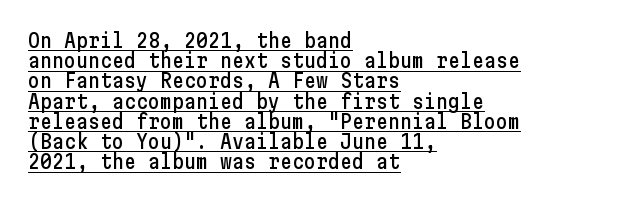
The image shows 20 px text type, upright; set left-aligned, tight line spacing (1.01x), normal letter spacing, underlined.
